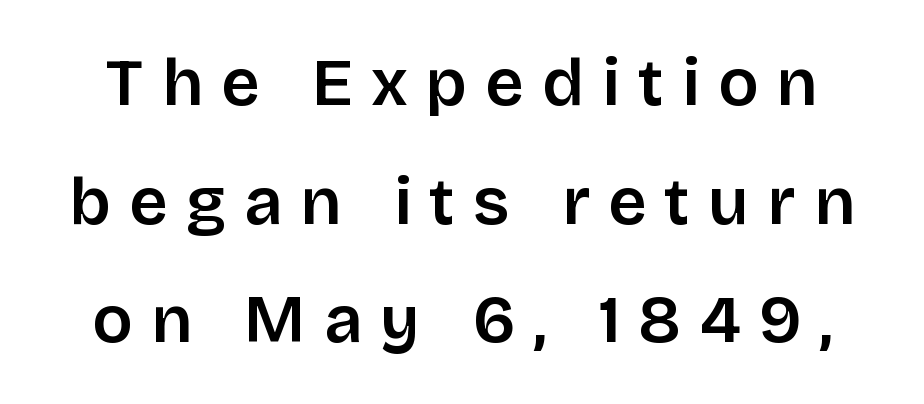
The letterforms stand isolated, each surrounded by extra space. Type without underlining. In terms of weight, the rendering is demibold, just under bold. I'd call this a sans setting — the letters go barefoot. A typesetter would mark this as roman, not italic.
